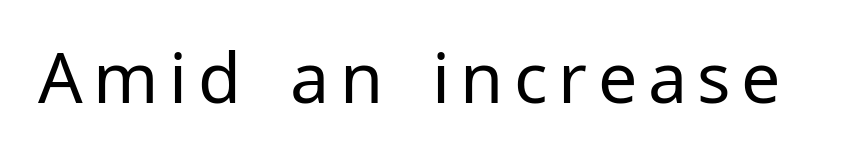
The image shows 70 px regular-weight sans-serif type, upright; set not underlined; low stroke contrast and a medium x-height.
